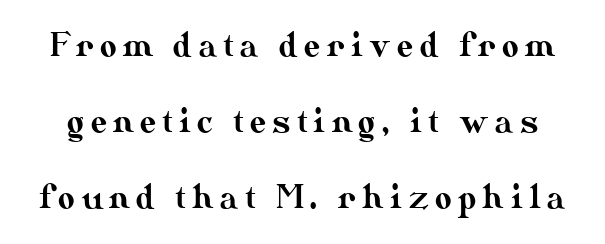
Q: Is the text italic (slanted)? A: No, it is upright.
Q: Is the text underlined? A: No.
Q: Is the spacing between letters normal or unusually wide? A: Unusually wide.
Q: Is the spacing between lines tight, normal or loose? A: Loose.
Q: Width (condensed, normal, or wide)? A: Normal.
Q: Stroke contrast? A: Medium.
Q: x-height? A: Small.
Q: Monospaced? A: No.
